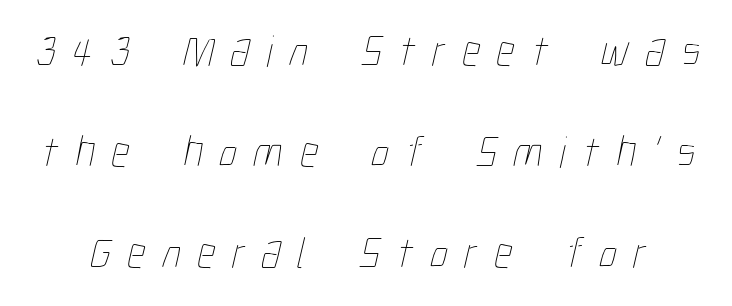
The image shows 45 px thin, condensed type; set loose line spacing (2.25x), unusually wide letter spacing (+0.37 em), not underlined; low stroke contrast and a medium x-height.
